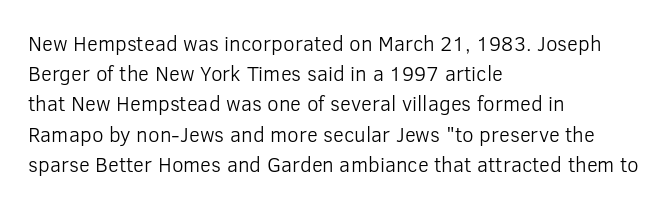
Regarding leading, the lines here are spaced in the standard way. Underline: absent. A classic flush-left, rag-right setting is used for this passage. Every character sits straight up, as roman type does.
